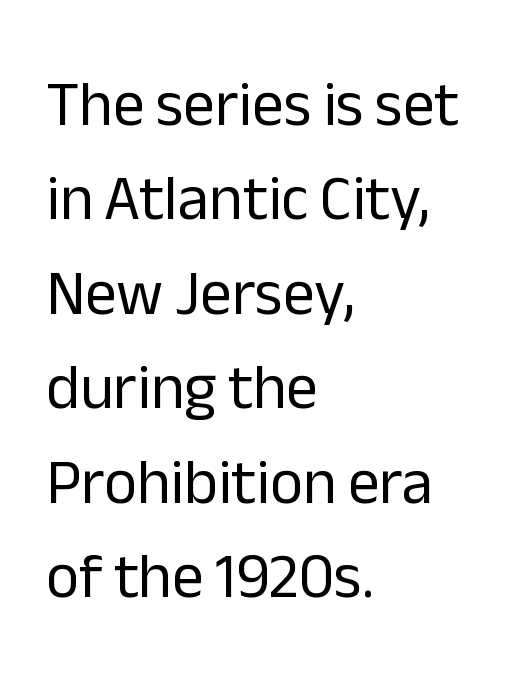
The image shows 63 px regular-weight sans-serif type, upright; set left-aligned, normal line spacing (1.5x), normal letter spacing, not underlined; low stroke contrast and a medium x-height.
